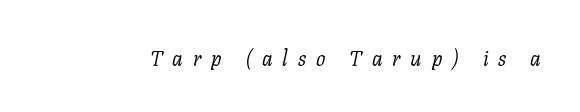
Q: Is the text bold? A: No.
Q: Is the text italic (slanted)? A: Yes, it leans right by about 11 degrees.
Q: Is the text underlined? A: No.
Q: Is the spacing between letters normal or unusually wide? A: Unusually wide.
